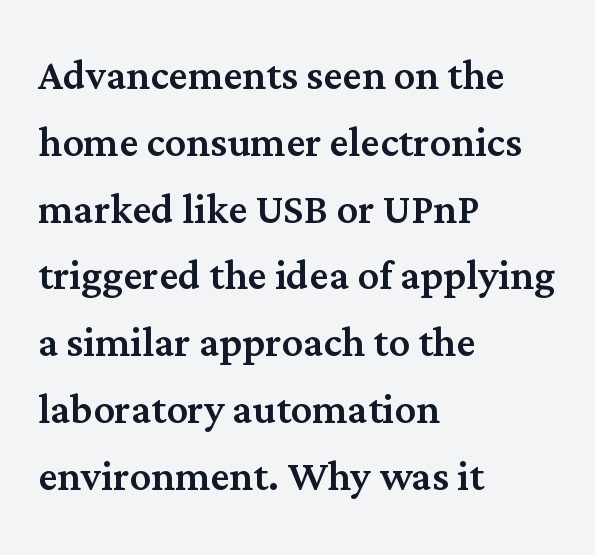
Q: Is the text italic (slanted)? A: No, it is upright.
Q: Is the typeface a serif or a sans-serif typeface? A: Serif.
Q: Is the text underlined? A: No.
Q: How is the paragraph aligned? A: Left-aligned.
Q: Is the spacing between letters normal or unusually wide? A: Normal.
Q: Is the spacing between lines tight, normal or loose? A: Normal.
Q: Width (condensed, normal, or wide)? A: Normal.
Q: Stroke contrast? A: Medium.
Q: x-height? A: Medium.
Q: Monospaced? A: No.
